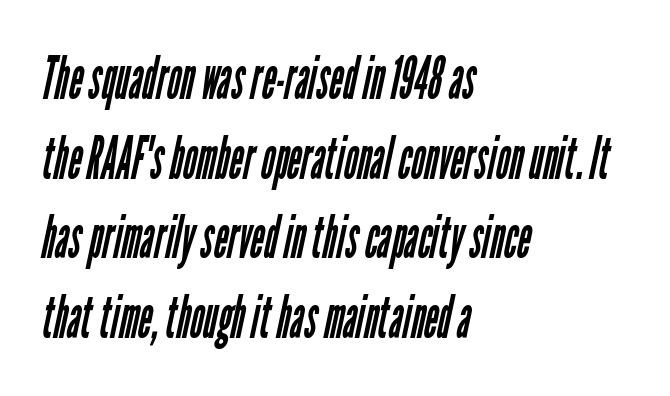
Q: Is the text bold? A: No.
Q: Is the typeface a serif or a sans-serif typeface? A: Sans-serif.
Q: Is the text underlined? A: No.
Q: How is the paragraph aligned? A: Left-aligned.
Q: Is the spacing between letters normal or unusually wide? A: Normal.
Q: Is the spacing between lines tight, normal or loose? A: Normal.
Q: Width (condensed, normal, or wide)? A: Condensed.
Q: Stroke contrast? A: Low.
Q: x-height? A: Medium.
Q: Monospaced? A: No.
